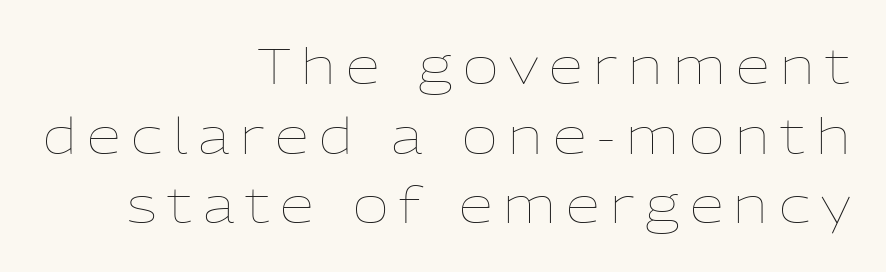
Q: Is the text bold? A: No.
Q: Is the text italic (slanted)? A: No, it is upright.
Q: Is the text underlined? A: No.
Q: How is the paragraph aligned? A: Right-aligned.
Q: Is the spacing between letters normal or unusually wide? A: Unusually wide.
Q: Is the spacing between lines tight, normal or loose? A: Normal.
Q: Width (condensed, normal, or wide)? A: Normal.
Q: Stroke contrast? A: Low.
Q: x-height? A: Medium.
Q: Monospaced? A: No.
